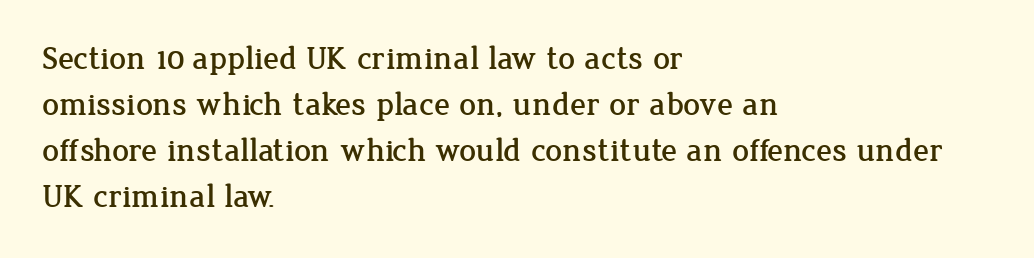
{"serif": "yes", "italic": "no", "width": "normal", "stroke_contrast": "low", "x_height": "medium", "monospaced": "no", "underline": "no", "align": "left", "line_spacing": "normal", "line_spacing_ratio": 1.39, "letter_spacing": "normal", "letter_spacing_em": 0.0, "glyph_px": 33}
